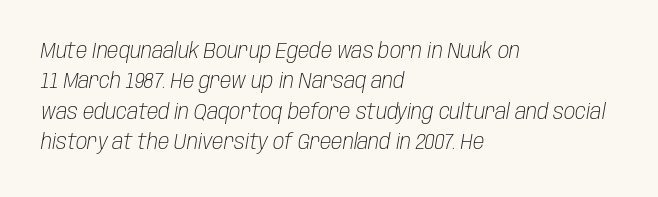
Vertical spacing — default. Line starts are locked; line ends wander. On a weight scale, this lands at 450 or below. Characters follow at the spacing the type designer built in. Posture: slanted. Check the space under the baseline: it is left empty.
